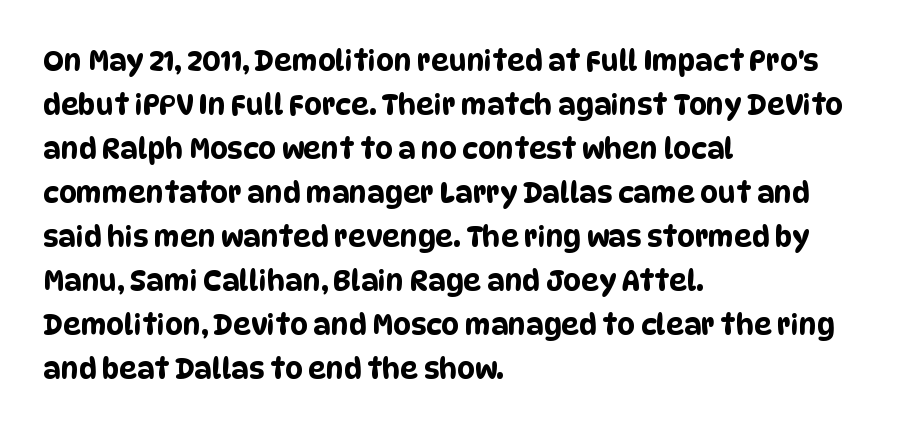
Q: Is the typeface a serif or a sans-serif typeface? A: Sans-serif.
Q: Is the text underlined? A: No.
Q: How is the paragraph aligned? A: Left-aligned.
Q: Is the spacing between letters normal or unusually wide? A: Normal.
Q: Is the spacing between lines tight, normal or loose? A: Normal.
Q: Width (condensed, normal, or wide)? A: Condensed.
Q: Stroke contrast? A: Low.
Q: x-height? A: Large.
Q: Monospaced? A: No.
